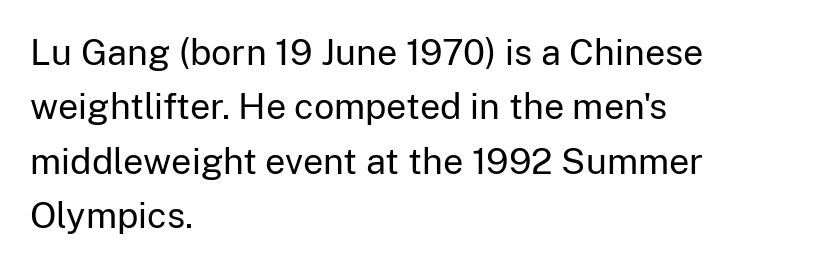
{"serif": "no", "italic": "no", "bold": "no", "weight": "regular", "width": "normal", "stroke_contrast": "low", "x_height": "medium", "monospaced": "no", "underline": "no", "align": "left", "line_spacing": "normal", "line_spacing_ratio": 1.51, "letter_spacing": "normal", "letter_spacing_em": 0.0, "glyph_px": 36}
